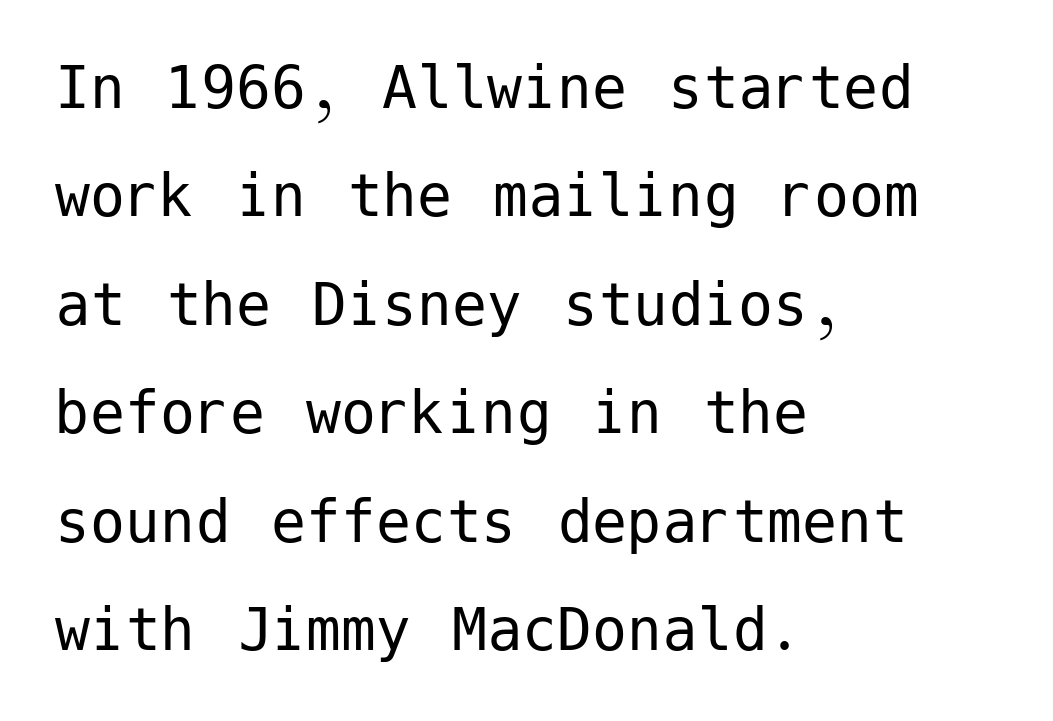
{"serif": "no", "italic": "no", "bold": "no", "weight": "regular", "width": "normal", "stroke_contrast": "low", "x_height": "medium", "underline": "no", "align": "left", "line_spacing": "normal", "line_spacing_ratio": 1.55, "letter_spacing": "normal", "letter_spacing_em": 0.0, "glyph_px": 70}
